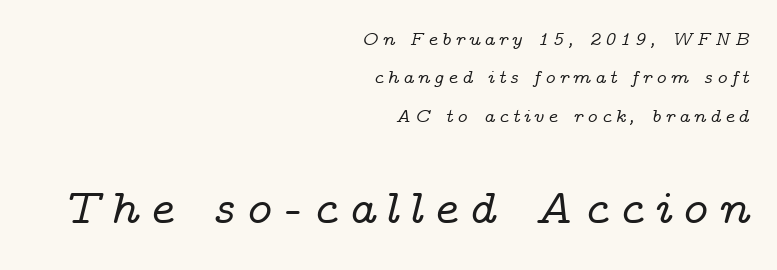
{"serif": "yes", "italic": "yes", "lean": "right", "slant_degrees": 14, "width": "wide", "stroke_contrast": "low", "x_height": "medium", "monospaced": "no", "underline": "no", "align": "right", "line_spacing": "loose", "line_spacing_ratio": 2.02, "larger_block": "second", "size_ratio": 2.53, "glyph_px": 48}
